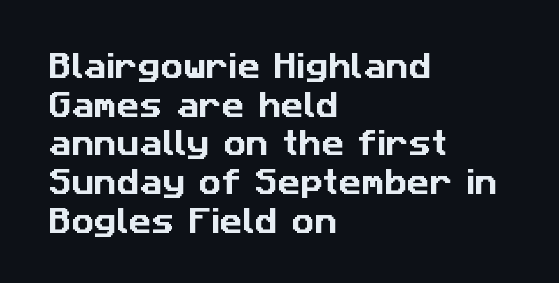
Q: Is the typeface a serif or a sans-serif typeface? A: Sans-serif.
Q: Is the text underlined? A: No.
Q: How is the paragraph aligned? A: Left-aligned.
Q: Is the spacing between letters normal or unusually wide? A: Normal.
Q: Is the spacing between lines tight, normal or loose? A: Normal.
Q: Width (condensed, normal, or wide)? A: Normal.
Q: Stroke contrast? A: Low.
Q: x-height? A: Medium.
Q: Monospaced? A: No.
